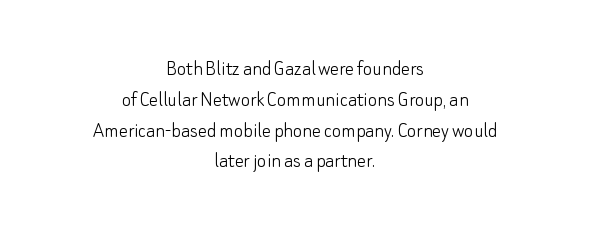
{"italic": "no", "bold": "no", "underline": "no", "align": "center", "line_spacing": "normal", "line_spacing_ratio": 1.4, "letter_spacing": "normal", "letter_spacing_em": 0.0, "glyph_px": 22}
